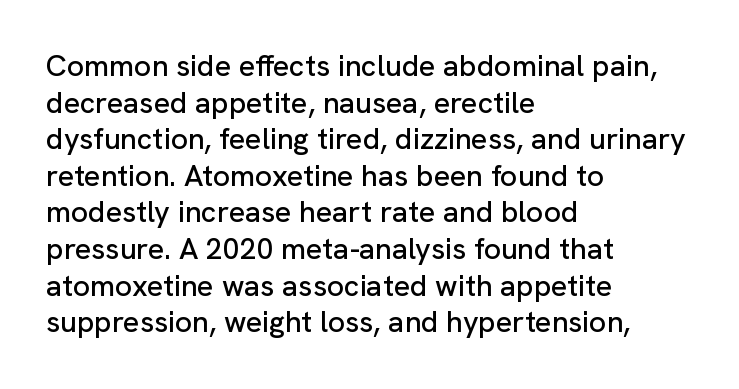
The image shows 30 px sans-serif type, upright; set left-aligned, line spacing 1.22x, normal letter spacing, not underlined; low stroke contrast and a medium x-height.
